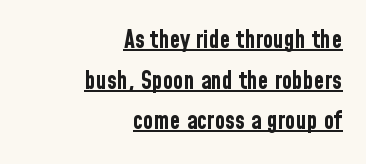
The rows are spaced the way most documents space them. Every character sits straight up, as roman type does. Does extra space separate the letters? No, they use regular spacing. The characters look thick and weighty, a clear bold.
